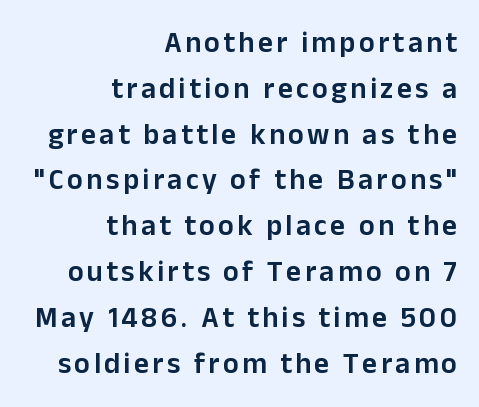
Descender tails drop into unmarked territory. The passage is arranged like a letterhead date or caption credit — flush right. The face used here is a sans, in the tradition of grotesques and geometrics. Is the type bold? Partly — it's a semibold, heavier than regular but not fully bold. Line spacing here is normal. This sample uses an upright cut, with every glyph sitting square on the baseline.
